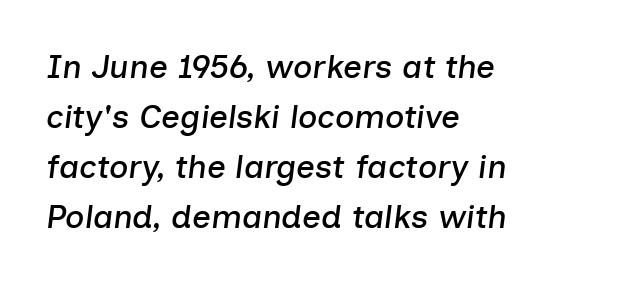
The typography opts for an oblique posture over an upright one. Horizontally, the lines are justified to the leading edge only. A typesetter would call this leading conventional body-copy spacing. Character widths vary here, with narrow letters taking less room than wide ones. Descenders are the only things crossing below the line. Spacing between characters is what you'd get straight out of the box.
